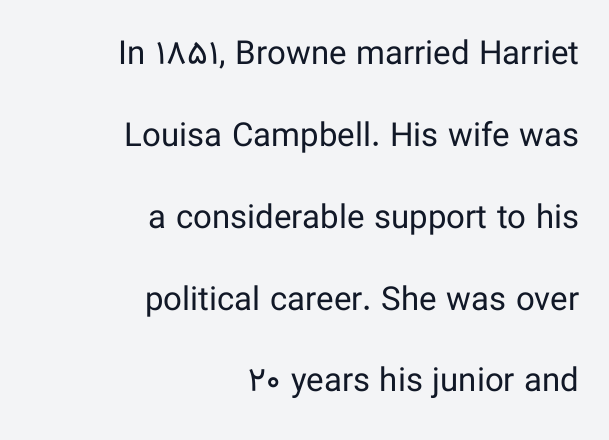
Q: Is the text bold? A: No.
Q: Is the text italic (slanted)? A: No, it is upright.
Q: Is the typeface a serif or a sans-serif typeface? A: Sans-serif.
Q: Is the text underlined? A: No.
Q: How is the paragraph aligned? A: Right-aligned.
Q: Is the spacing between letters normal or unusually wide? A: Normal.
Q: Is the spacing between lines tight, normal or loose? A: Loose.
Q: Width (condensed, normal, or wide)? A: Normal.
Q: Stroke contrast? A: Low.
Q: x-height? A: Medium.
Q: Monospaced? A: No.
